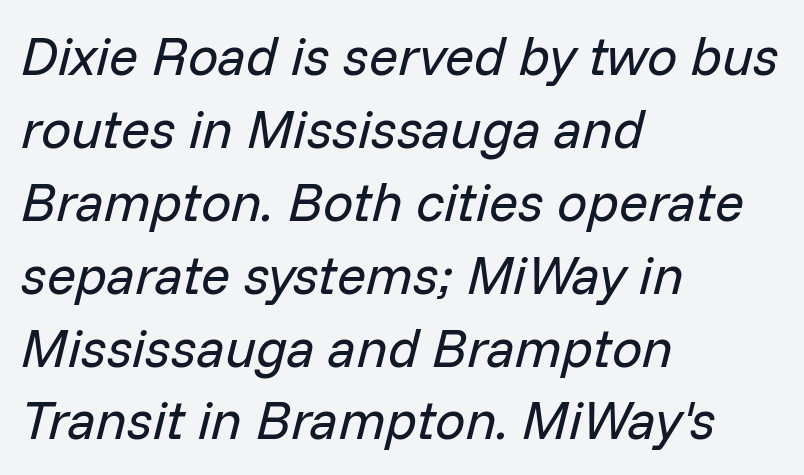
Q: Is the text bold? A: No.
Q: Is the text italic (slanted)? A: Yes, it leans right by about 14 degrees.
Q: Is the text underlined? A: No.
Q: How is the paragraph aligned? A: Left-aligned.
Q: Is the spacing between letters normal or unusually wide? A: Normal.
Q: Is the spacing between lines tight, normal or loose? A: Normal.
Q: Width (condensed, normal, or wide)? A: Normal.
Q: Stroke contrast? A: Low.
Q: x-height? A: Medium.
Q: Monospaced? A: No.
